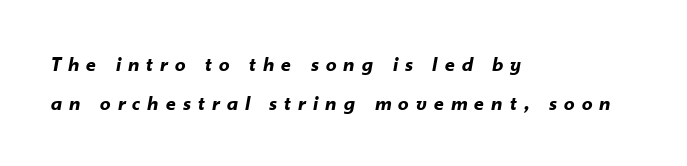
Q: Is the text bold? A: Yes.
Q: Is the text italic (slanted)? A: Yes, it leans right by about 10 degrees.
Q: Is the text underlined? A: No.
Q: How is the paragraph aligned? A: Left-aligned.
Q: Is the spacing between letters normal or unusually wide? A: Unusually wide.
